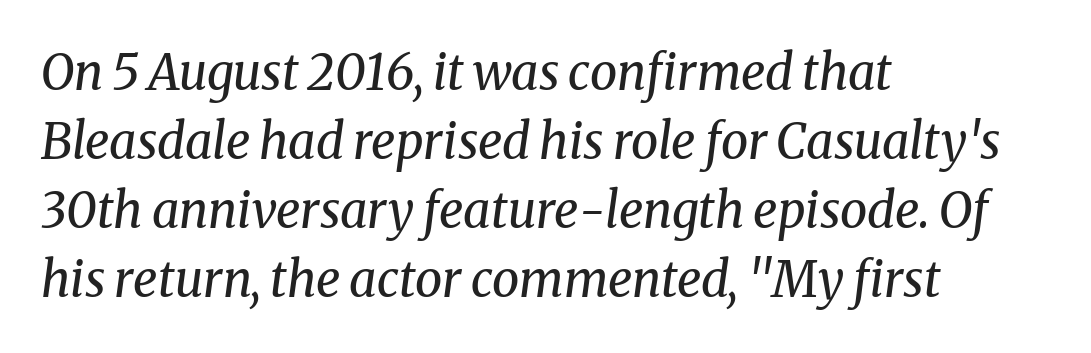
{"serif": "yes", "italic": "yes", "lean": "right", "slant_degrees": 8, "bold": "no", "weight": "regular", "width": "normal", "stroke_contrast": "medium", "x_height": "medium", "monospaced": "no", "underline": "no", "align": "left", "line_spacing": "normal", "line_spacing_ratio": 1.41, "letter_spacing": "normal", "letter_spacing_em": 0.0, "glyph_px": 49}
